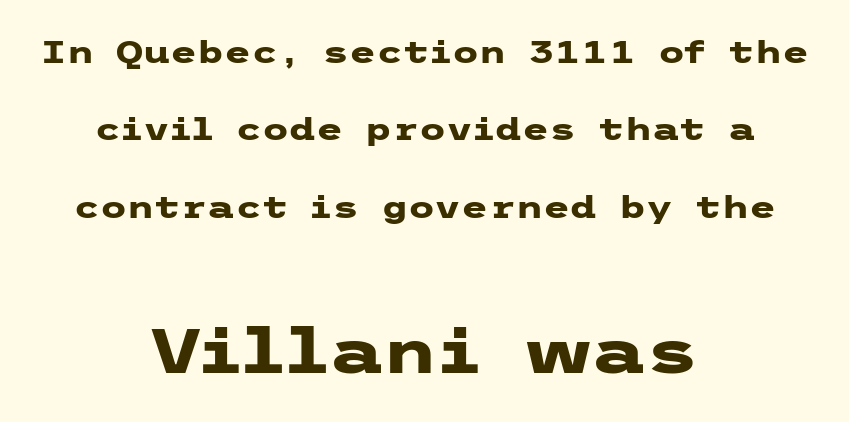
The rendering keeps characters at their native spacing. Every row of glyphs is offset so its center matches the block's center. Does the type have serifs? No, each stem ends abruptly. Compared with typical paragraphs, the rows here are farther apart. Caption: upper text group reduced, lower text group enlarged. Emphasis by weight is at full strength: bold.
